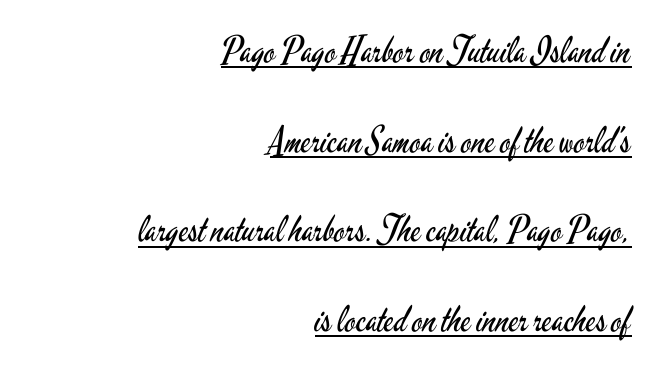
The image shows 36 px regular-weight, condensed sans-serif type; set right-aligned, loose line spacing (2.49x), normal letter spacing, underlined; low stroke contrast and a small x-height.
